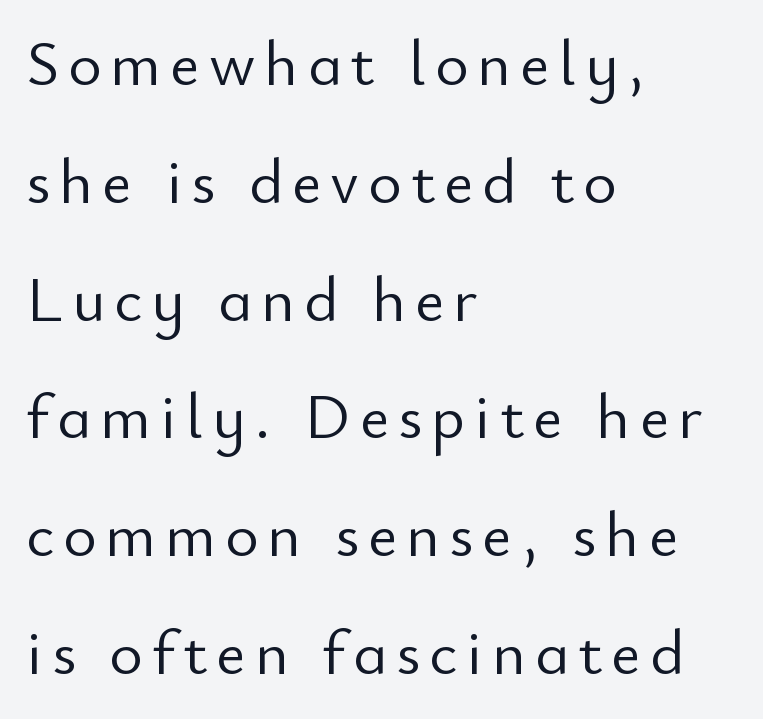
The image shows 64 px light sans-serif type, upright; set left-aligned, line spacing 1.84x, not underlined; low stroke contrast and a small x-height.
